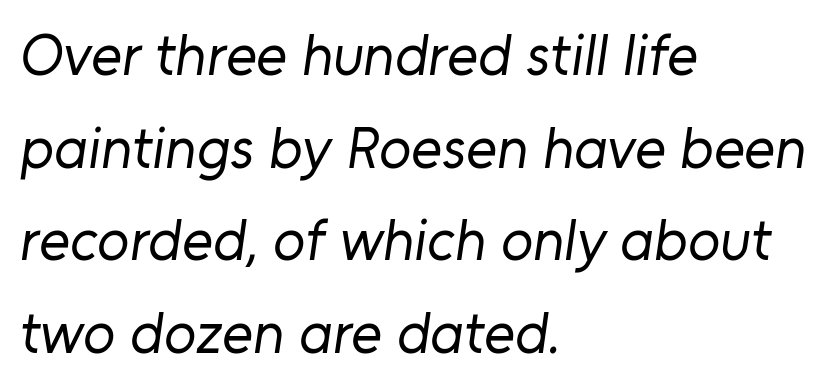
{"serif": "no", "bold": "no", "weight": "regular", "width": "normal", "stroke_contrast": "low", "x_height": "medium", "monospaced": "no", "underline": "no", "align": "left", "line_spacing": "normal", "line_spacing_ratio": 1.57, "letter_spacing": "normal", "letter_spacing_em": 0.0, "glyph_px": 59}
